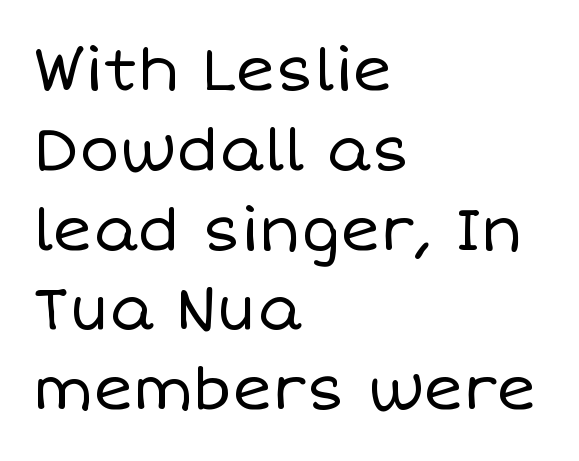
These lines stack with their left ends in a neat column. The face used here is rendered with its standard letterfit. Weight: not bold — regular or lighter. Summary of vertical rhythm: regular, with standard interline spacing. The letters advance in unequal steps, a hallmark of proportional type.
